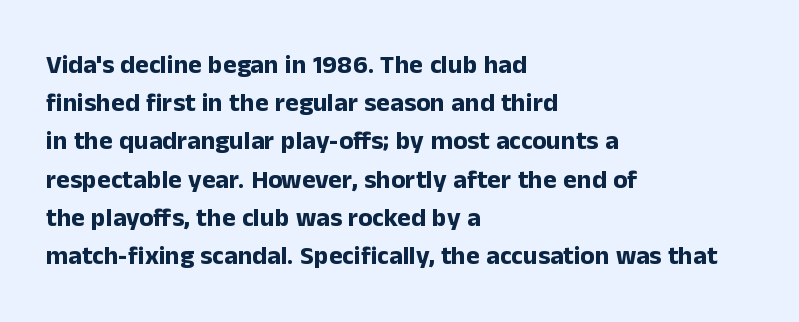
{"italic": "no", "bold": "yes", "underline": "no", "align": "left", "line_spacing": "normal", "line_spacing_ratio": 1.47, "letter_spacing": "normal", "letter_spacing_em": 0.0, "glyph_px": 26}
